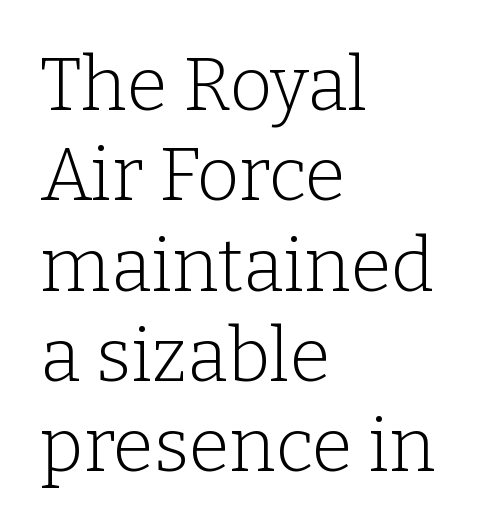
{"serif": "yes", "italic": "no", "bold": "no", "weight": "light", "width": "normal", "stroke_contrast": "low", "x_height": "medium", "monospaced": "no", "underline": "no", "align": "left", "line_spacing_ratio": 1.22, "letter_spacing": "normal", "letter_spacing_em": 0.0, "glyph_px": 74}
